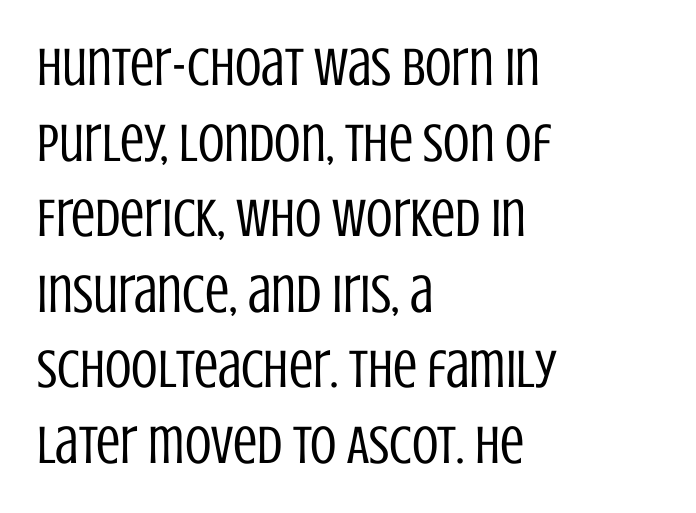
Q: Is the text bold? A: No.
Q: Is the text italic (slanted)? A: No, it is upright.
Q: Is the typeface a serif or a sans-serif typeface? A: Sans-serif.
Q: Is the text underlined? A: No.
Q: How is the paragraph aligned? A: Left-aligned.
Q: Is the spacing between letters normal or unusually wide? A: Normal.
Q: Is the spacing between lines tight, normal or loose? A: Normal.
Q: Width (condensed, normal, or wide)? A: Condensed.
Q: Stroke contrast? A: Low.
Q: x-height? A: Large.
Q: Monospaced? A: No.
